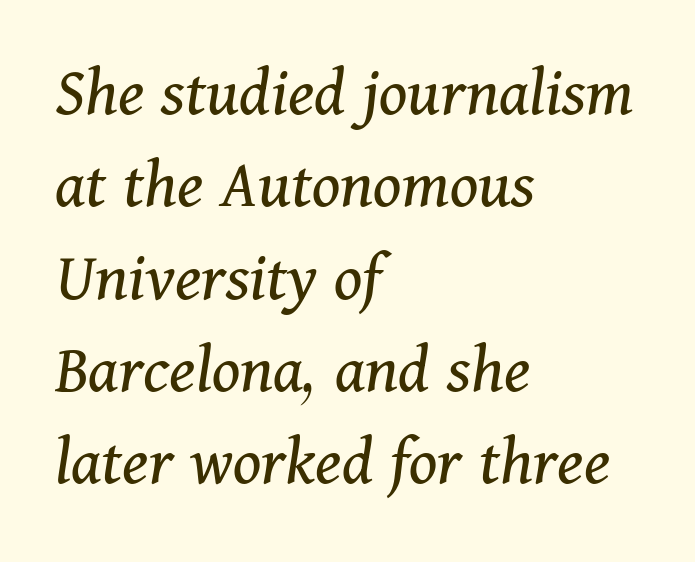
Q: Is the text bold? A: No.
Q: Is the text italic (slanted)? A: Yes, it leans right by about 11 degrees.
Q: Is the typeface a serif or a sans-serif typeface? A: Serif.
Q: Is the text underlined? A: No.
Q: How is the paragraph aligned? A: Left-aligned.
Q: Is the spacing between letters normal or unusually wide? A: Normal.
Q: Is the spacing between lines tight, normal or loose? A: Normal.
Q: Width (condensed, normal, or wide)? A: Normal.
Q: Stroke contrast? A: Medium.
Q: x-height? A: Medium.
Q: Monospaced? A: No.
